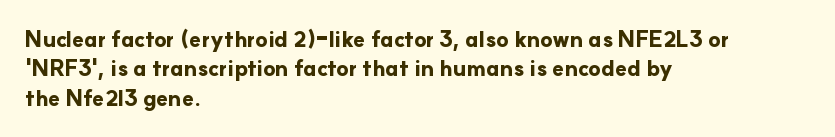
The image shows 22 px bold type, upright; set left-aligned, normal line spacing (1.34x), normal letter spacing, not underlined.
